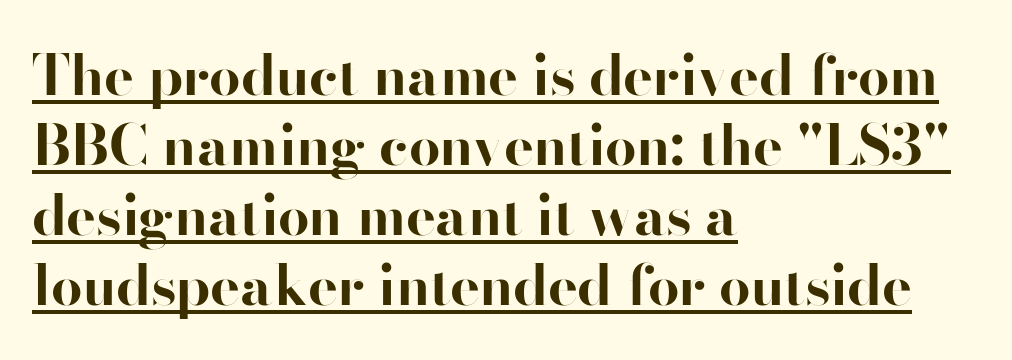
Q: Is the text bold? A: Yes.
Q: Is the text italic (slanted)? A: No, it is upright.
Q: Is the typeface a serif or a sans-serif typeface? A: Sans-serif.
Q: Is the text underlined? A: Yes.
Q: How is the paragraph aligned? A: Left-aligned.
Q: Is the spacing between letters normal or unusually wide? A: Normal.
Q: Is the spacing between lines tight, normal or loose? A: Normal.
Q: Width (condensed, normal, or wide)? A: Normal.
Q: Stroke contrast? A: High.
Q: x-height? A: Small.
Q: Monospaced? A: No.
